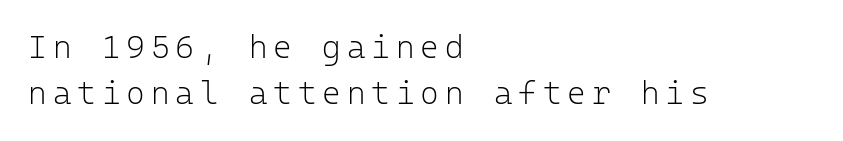
Q: Is the text bold? A: No.
Q: Is the text italic (slanted)? A: No, it is upright.
Q: Is the typeface a serif or a sans-serif typeface? A: Sans-serif.
Q: Is the text underlined? A: No.
Q: How is the paragraph aligned? A: Left-aligned.
Q: Is the spacing between lines tight, normal or loose? A: Normal.
Q: Width (condensed, normal, or wide)? A: Normal.
Q: Stroke contrast? A: Low.
Q: x-height? A: Medium.
Q: Monospaced? A: Yes.
